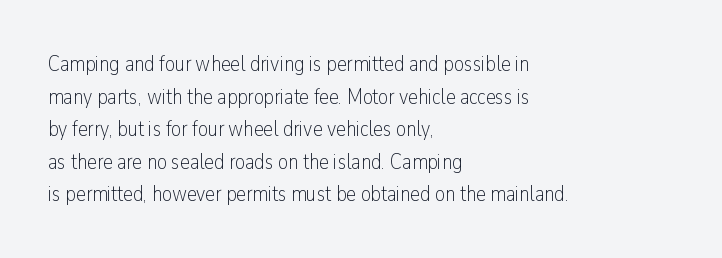
Rows of type keep a routine distance in the vertical direction. The space beneath each line is pristine and unruled. Which margin do the lines hug? The left one — the right edge is uneven. The letterforms sit shoulder to shoulder at normal distance.
